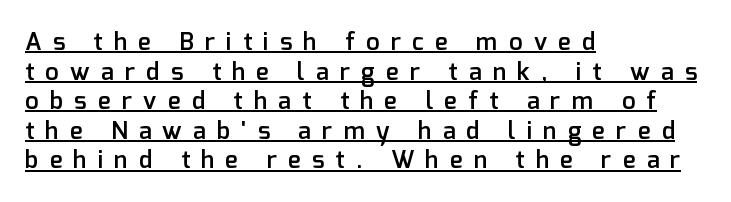
The image shows 24 px text type, upright; set left-aligned, line spacing 1.23x, unusually wide letter spacing (+0.47 em), underlined.
